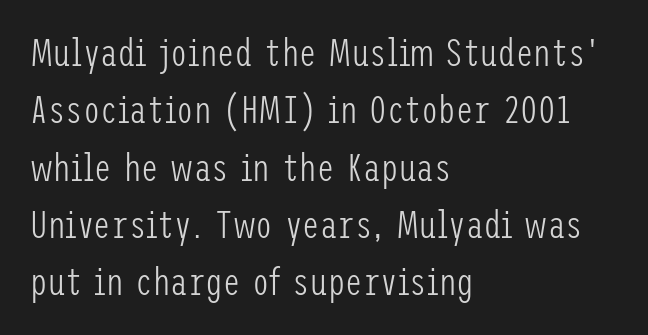
{"serif": "no", "italic": "no", "bold": "no", "weight": "light", "width": "condensed", "stroke_contrast": "low", "x_height": "medium", "underline": "no", "align": "left", "line_spacing": "normal", "line_spacing_ratio": 1.47, "letter_spacing": "normal", "letter_spacing_em": 0.0, "glyph_px": 39}
